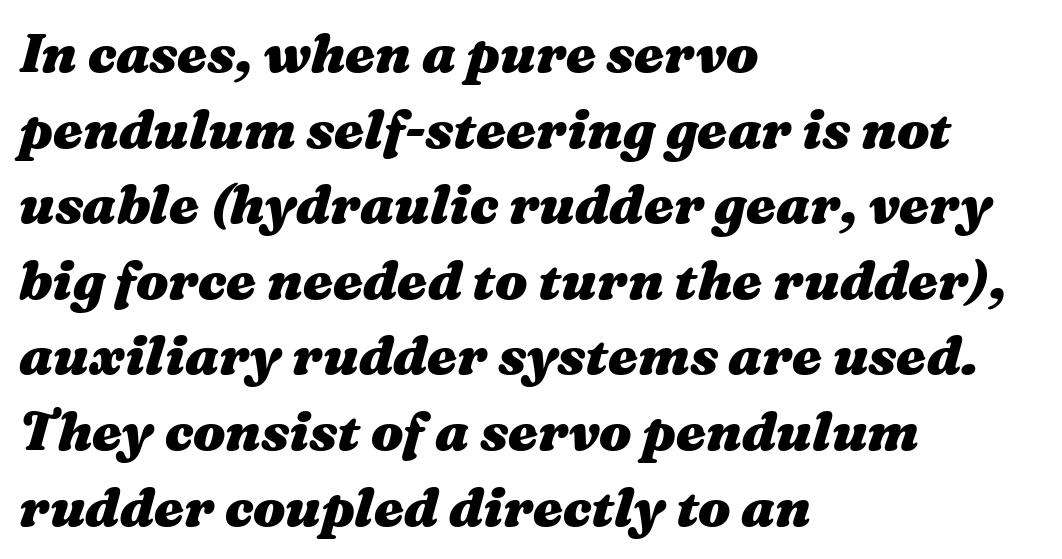
Italic: yes, the glyphs are oblique. These lines sit exactly where default settings would place them. A clean baseline with only descenders dipping below it. This rendering leaves character spacing at its baseline value. Line starts are locked; line ends wander.
